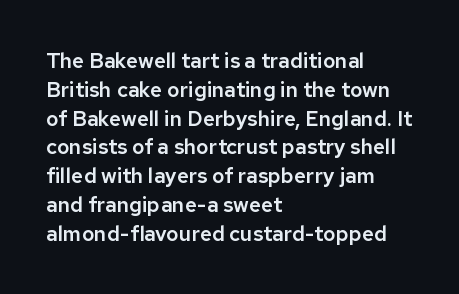
Q: Is the text italic (slanted)? A: No, it is upright.
Q: Is the text underlined? A: No.
Q: How is the paragraph aligned? A: Left-aligned.
Q: Is the spacing between letters normal or unusually wide? A: Normal.
Q: Is the spacing between lines tight, normal or loose? A: Normal.
